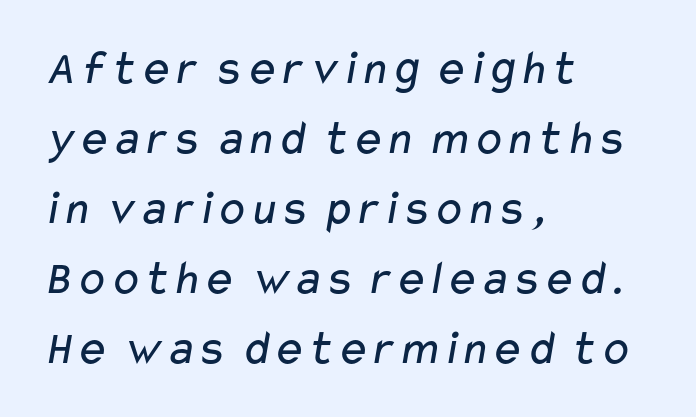
Q: Is the text bold? A: No.
Q: Is the typeface a serif or a sans-serif typeface? A: Sans-serif.
Q: Is the text underlined? A: No.
Q: How is the paragraph aligned? A: Left-aligned.
Q: Is the spacing between letters normal or unusually wide? A: Normal.
Q: Is the spacing between lines tight, normal or loose? A: Normal.
Q: Width (condensed, normal, or wide)? A: Wide.
Q: Stroke contrast? A: Low.
Q: x-height? A: Medium.
Q: Monospaced? A: No.
